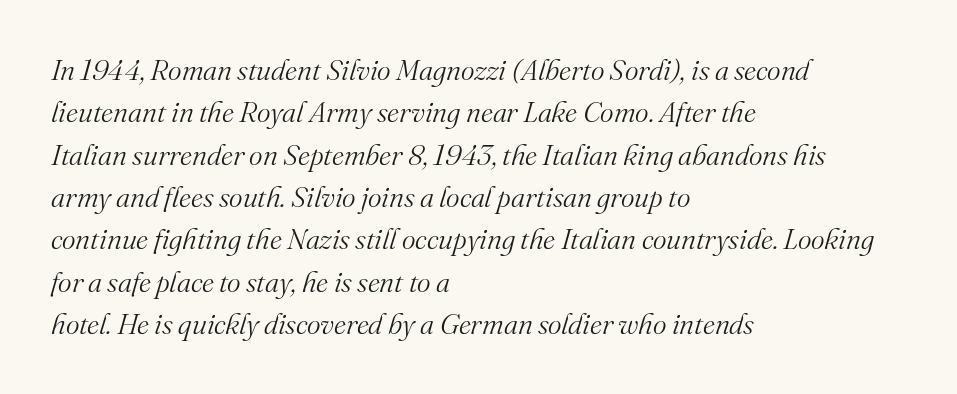
Q: Is the text bold? A: No.
Q: Is the text italic (slanted)? A: Yes, it leans right by about 16 degrees.
Q: Is the typeface a serif or a sans-serif typeface? A: Serif.
Q: Is the text underlined? A: No.
Q: How is the paragraph aligned? A: Left-aligned.
Q: Is the spacing between letters normal or unusually wide? A: Normal.
Q: Is the spacing between lines tight, normal or loose? A: Normal.
Q: Width (condensed, normal, or wide)? A: Normal.
Q: Stroke contrast? A: Medium.
Q: x-height? A: Small.
Q: Monospaced? A: No.
